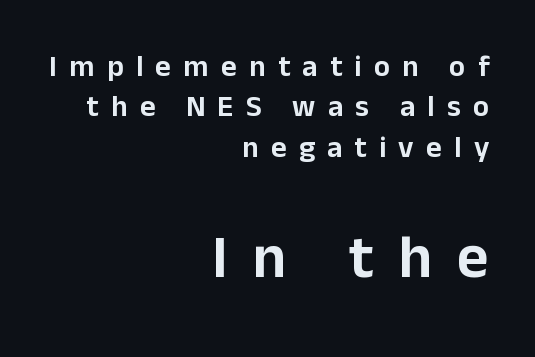
Q: Is the text italic (slanted)? A: No, it is upright.
Q: Is the typeface a serif or a sans-serif typeface? A: Sans-serif.
Q: Is the text underlined? A: No.
Q: How is the paragraph aligned? A: Right-aligned.
Q: Is the spacing between letters normal or unusually wide? A: Unusually wide.
Q: Is the spacing between lines tight, normal or loose? A: Normal.
Q: Which block of text is set in a larger size, the first (top) or the second (bottom)? A: The second (bottom) one.
Q: Width (condensed, normal, or wide)? A: Normal.
Q: Stroke contrast? A: Low.
Q: x-height? A: Medium.
Q: Monospaced? A: No.
